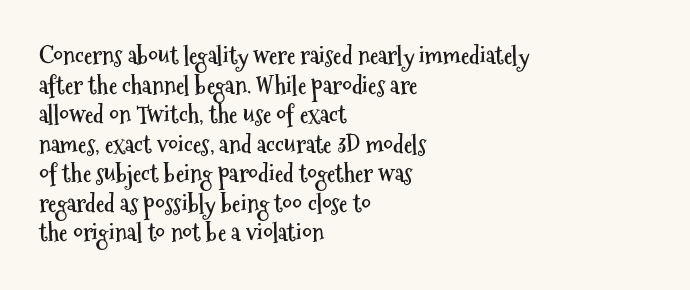
Q: Is the text bold? A: Yes.
Q: Is the text italic (slanted)? A: No, it is upright.
Q: Is the text underlined? A: No.
Q: How is the paragraph aligned? A: Left-aligned.
Q: Is the spacing between letters normal or unusually wide? A: Normal.
